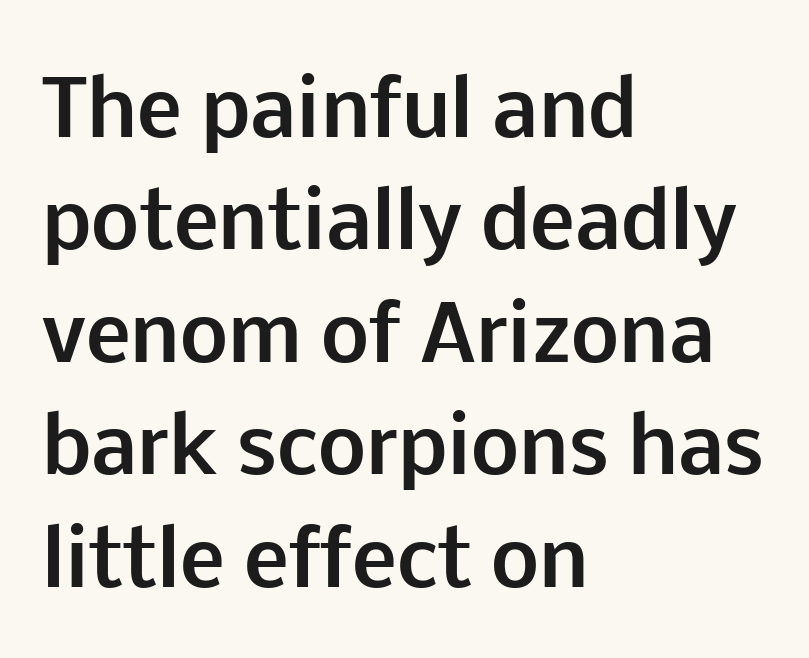
The image shows 76 px bold sans-serif type, upright; set left-aligned, normal line spacing (1.48x), normal letter spacing, not underlined; low stroke contrast and a medium x-height.
